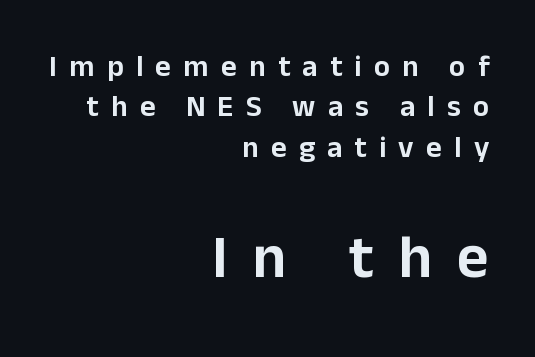
The passage shown has open, widely tracked lettering throughout. Proportional: the letters do not fall into vertical columns. The space beneath each line is pristine and unruled. Small over large — that's the arrangement of the two blocks here. The type family on display is of the sans-serif kind.
